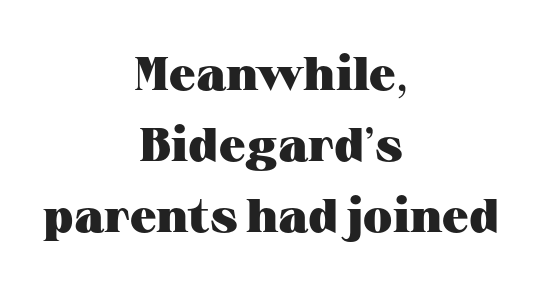
{"serif": "yes", "italic": "no", "bold": "yes", "weight": "heavy", "width": "wide", "stroke_contrast": "medium", "x_height": "medium", "monospaced": "no", "underline": "no", "align": "center", "line_spacing": "normal", "line_spacing_ratio": 1.51, "letter_spacing": "normal", "letter_spacing_em": 0.0, "glyph_px": 47}
